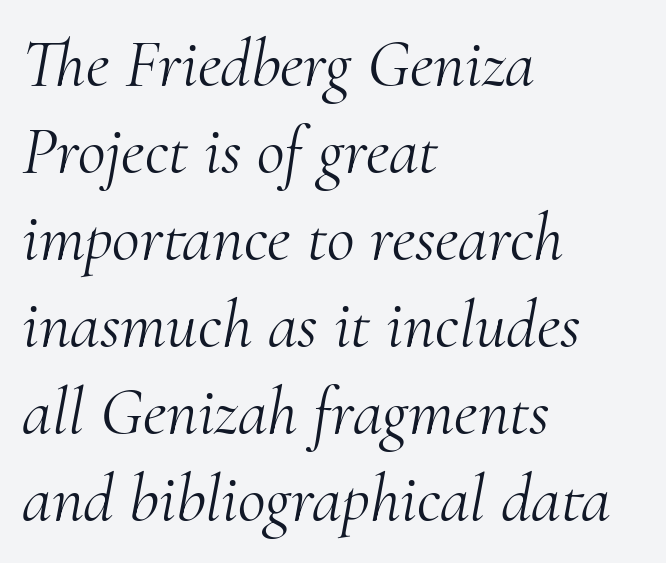
The image shows 68 px light serif type, italic (leaning right); set left-aligned, normal line spacing (1.28x), normal letter spacing, not underlined; medium stroke contrast and a small x-height.
